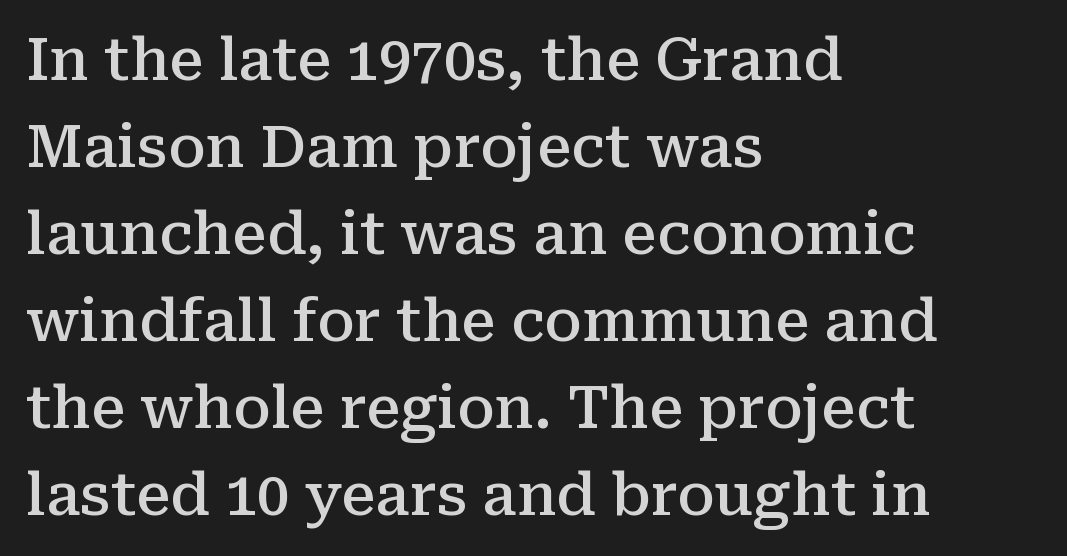
The image shows 58 px semibold serif type, upright; set left-aligned, normal line spacing (1.5x), normal letter spacing, not underlined; medium stroke contrast and a medium x-height.
